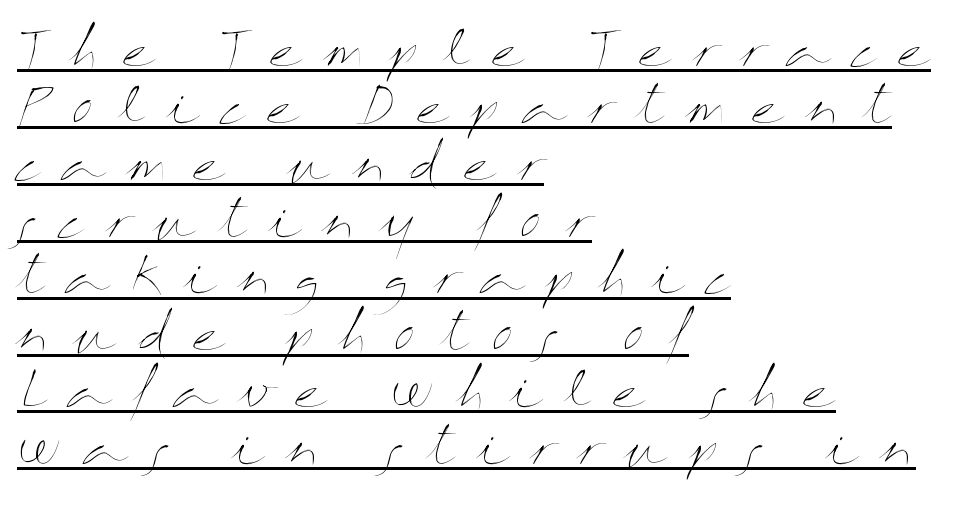
Teacher's note: observe the even left margin — that is flush-left alignment. Glyph-to-glyph distance is far greater than everyday printed text. The weight tops out at a normal text grade. Every word sits above its own underline. The passage shown is typed in a proportional face where columns would drift.
